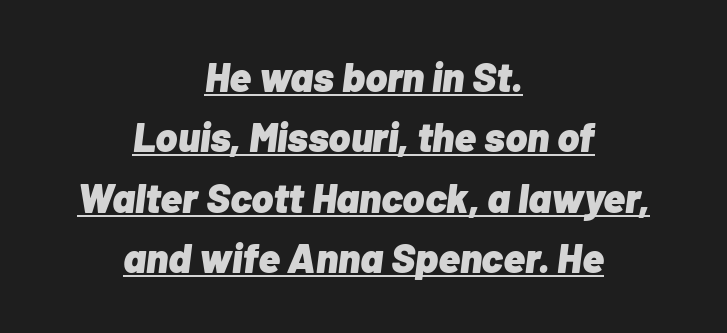
{"italic": "yes", "lean": "right", "slant_degrees": 7, "bold": "yes", "weight": "heavy", "width": "normal", "stroke_contrast": "low", "x_height": "medium", "monospaced": "no", "underline": "yes", "align": "center", "line_spacing": "normal", "line_spacing_ratio": 1.47, "letter_spacing": "normal", "letter_spacing_em": 0.0, "glyph_px": 41}
